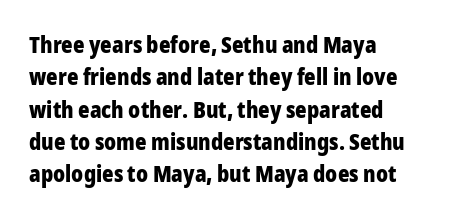
{"italic": "no", "bold": "yes", "underline": "no", "align": "left", "line_spacing": "normal", "line_spacing_ratio": 1.47, "letter_spacing": "normal", "letter_spacing_em": 0.0, "glyph_px": 22}
